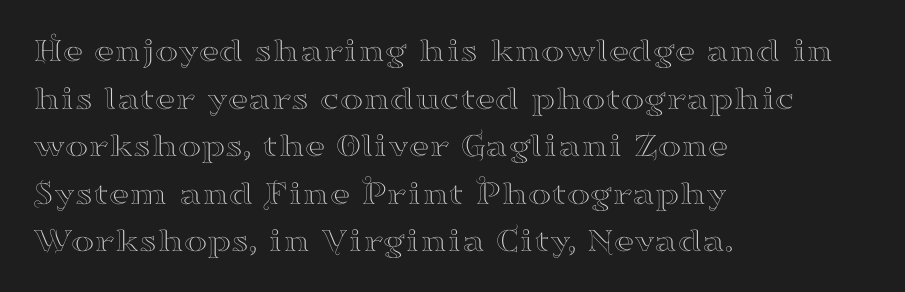
This is the regular roman posture of the typeface. This sample uses plain, unmodified letter spacing. Students, observe: this is what conventionally led text looks like. The paragraph has a hard left edge and a soft right edge.
